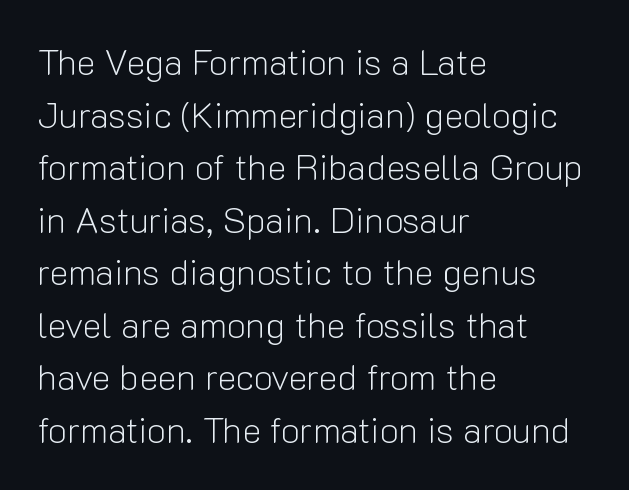
{"serif": "no", "italic": "no", "bold": "no", "weight": "light", "width": "normal", "stroke_contrast": "low", "x_height": "medium", "monospaced": "no", "underline": "no", "align": "left", "line_spacing": "normal", "line_spacing_ratio": 1.46, "letter_spacing": "normal", "letter_spacing_em": 0.0, "glyph_px": 36}
